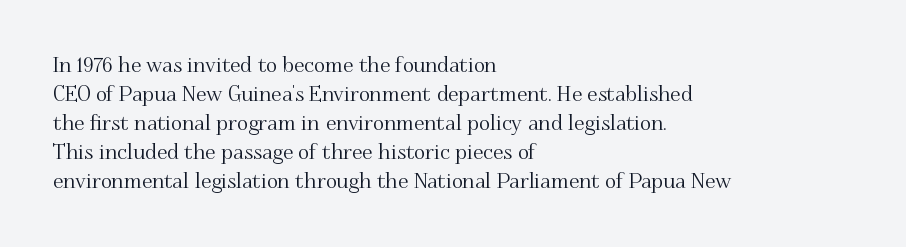
Does the leading feel generous? No, just average. Nobody touched the tracking dial on this one. This is the regular roman posture of the typeface. Visually the block forms a straight wall on the left and a jagged coastline on the right.
